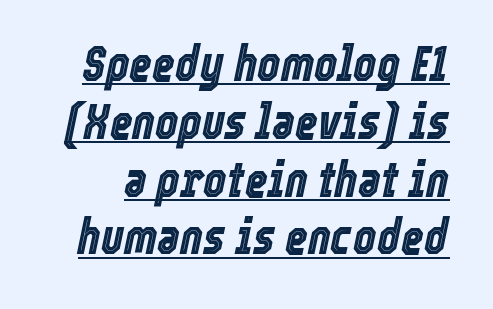
{"italic": "yes", "lean": "right", "slant_degrees": 12, "width": "condensed", "x_height": "medium", "monospaced": "no", "underline": "yes", "line_spacing_ratio": 1.18, "letter_spacing": "normal", "letter_spacing_em": 0.0, "glyph_px": 49}
